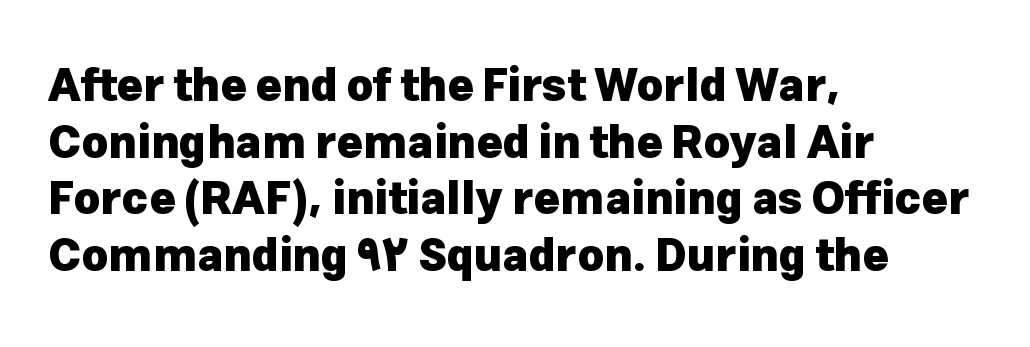
The image shows 45 px heavy sans-serif type, upright; set left-aligned, normal line spacing (1.26x), normal letter spacing, not underlined; low stroke contrast and a medium x-height.
